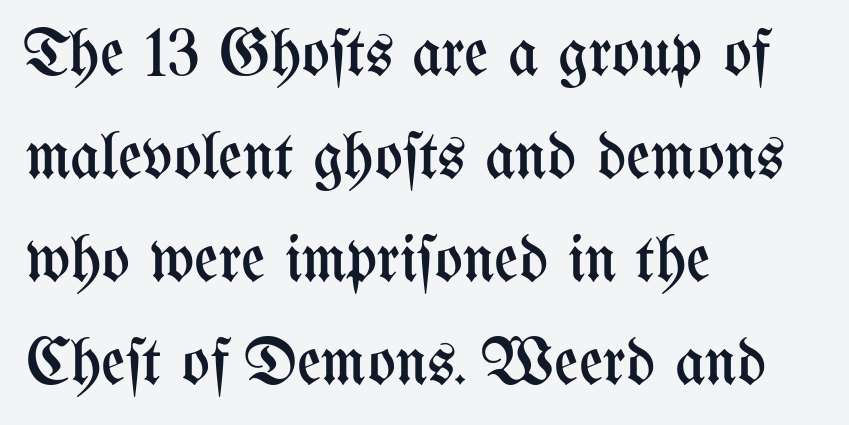
The image shows 66 px regular-weight, condensed type, upright; set left-aligned, normal line spacing (1.56x), normal letter spacing, not underlined; medium stroke contrast and a medium x-height.
